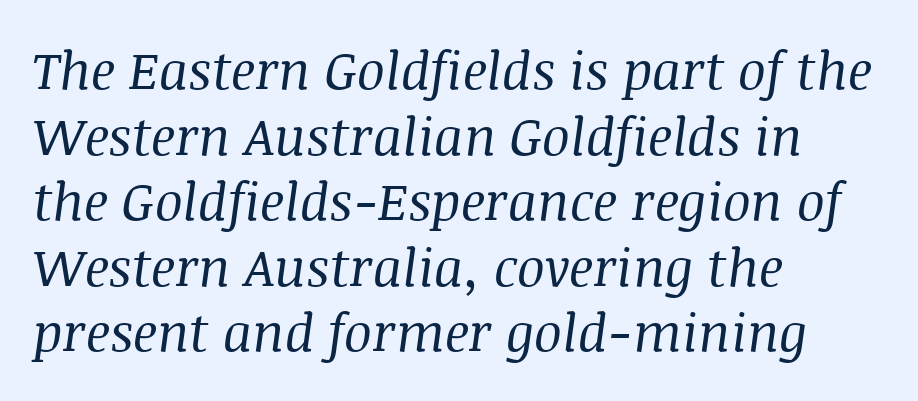
Here the designer chose a conventional face with non-uniform glyph widths. A quiet, ordinary-to-light weight characterises the typeface. Underline: absent. Does the leading feel generous? No, just average. A typesetter would label this face a serif. The specimen reads as italic at a glance.
